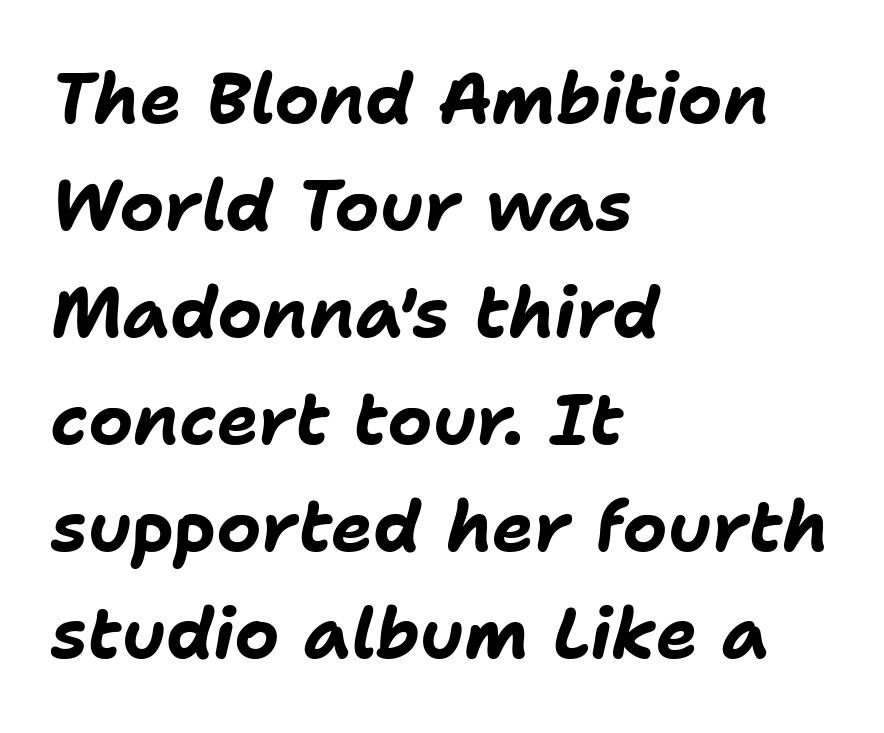
Look at the tracking — it's just the regular setting, nothing added. This sample keeps an unexceptional amount of space between lines. Check the space under the baseline: it is left empty. The typesetter chose a ragged-right arrangement here. The specimen reads as italic at a glance. The letters are bold, with thick, heavy strokes.
